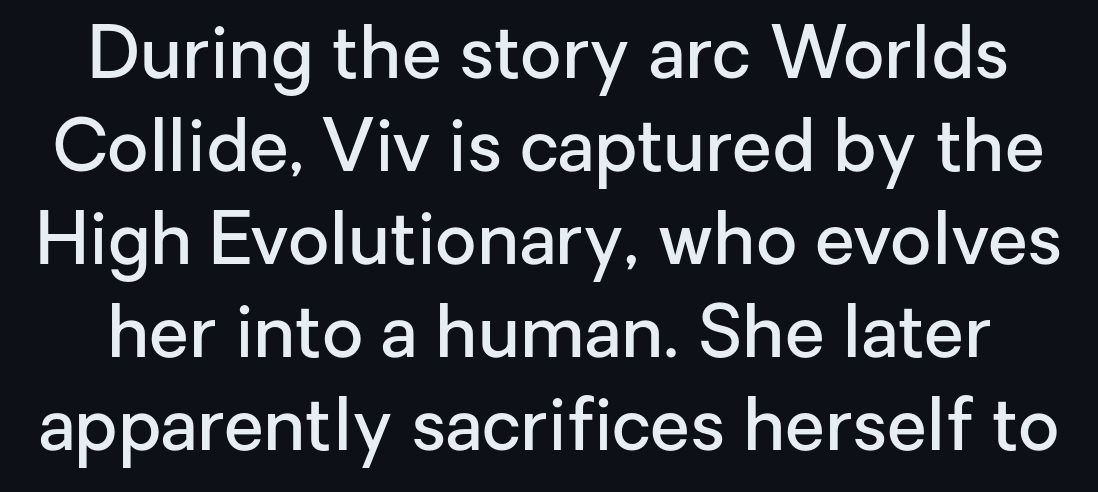
The image shows 72 px semibold sans-serif type, upright; set normal line spacing (1.29x), normal letter spacing, not underlined; low stroke contrast and a medium x-height.
